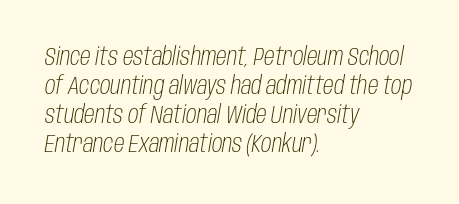
Q: Is the text bold? A: No.
Q: Is the text italic (slanted)? A: Yes, it leans right by about 10 degrees.
Q: Is the text underlined? A: No.
Q: How is the paragraph aligned? A: Left-aligned.
Q: Is the spacing between letters normal or unusually wide? A: Normal.
